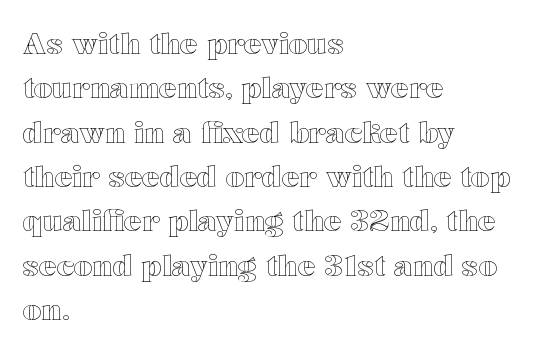
The image shows 29 px wide type, upright; set left-aligned, normal line spacing (1.53x), normal letter spacing, not underlined; a medium x-height.
